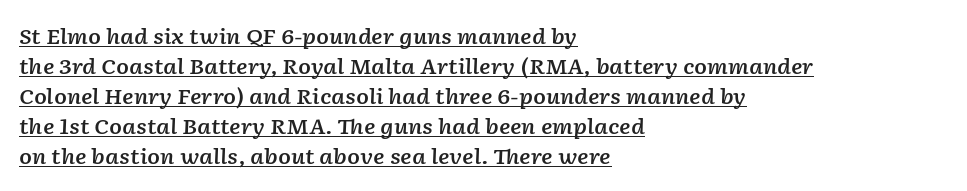
Q: Is the text bold? A: Semi-bold.
Q: Is the text italic (slanted)? A: Yes, it leans right by about 2 degrees.
Q: Is the text underlined? A: Yes.
Q: How is the paragraph aligned? A: Left-aligned.
Q: Is the spacing between letters normal or unusually wide? A: Normal.
Q: Is the spacing between lines tight, normal or loose? A: Normal.
